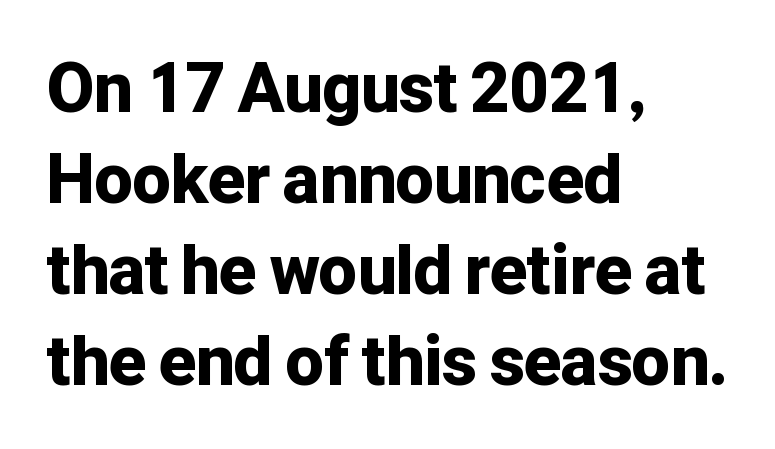
The image shows 68 px bold sans-serif type, upright; set left-aligned, normal line spacing (1.34x), normal letter spacing, not underlined; low stroke contrast and a medium x-height.
